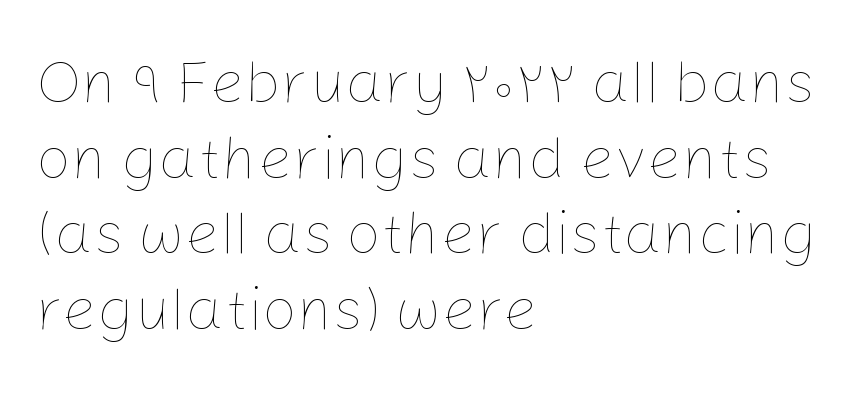
Q: Is the text bold? A: No.
Q: Is the text italic (slanted)? A: No, it is upright.
Q: Is the text underlined? A: No.
Q: How is the paragraph aligned? A: Left-aligned.
Q: Is the spacing between letters normal or unusually wide? A: Normal.
Q: Width (condensed, normal, or wide)? A: Normal.
Q: Stroke contrast? A: Low.
Q: x-height? A: Medium.
Q: Monospaced? A: No.
